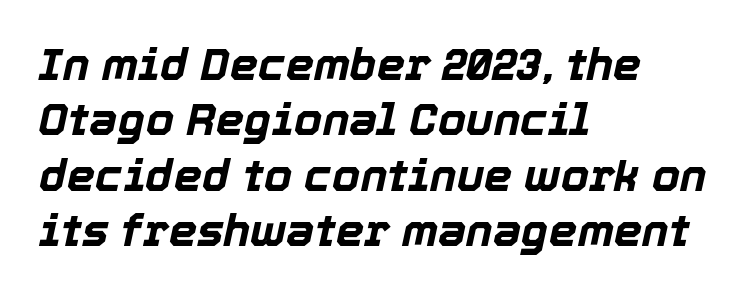
Proportional: the letters do not fall into vertical columns. The lines are quadded left. Words appear dense and cohesive because spacing is normal. This is heavy type, rendered in bold. Compared with ordinary roman type, these characters are visibly tilted.
